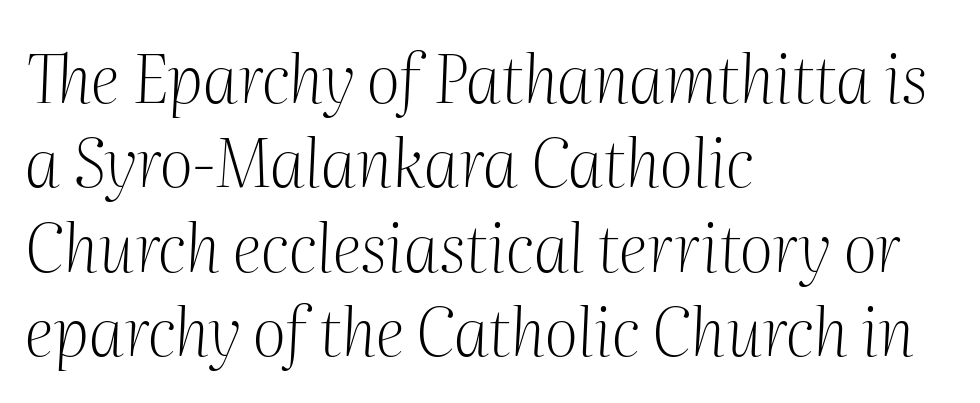
Q: Is the text bold? A: No.
Q: Is the text italic (slanted)? A: Yes, it leans right by about 2 degrees.
Q: Is the typeface a serif or a sans-serif typeface? A: Serif.
Q: Is the text underlined? A: No.
Q: How is the paragraph aligned? A: Left-aligned.
Q: Is the spacing between letters normal or unusually wide? A: Normal.
Q: Is the spacing between lines tight, normal or loose? A: Normal.
Q: Width (condensed, normal, or wide)? A: Normal.
Q: Stroke contrast? A: Medium.
Q: x-height? A: Medium.
Q: Monospaced? A: No.
